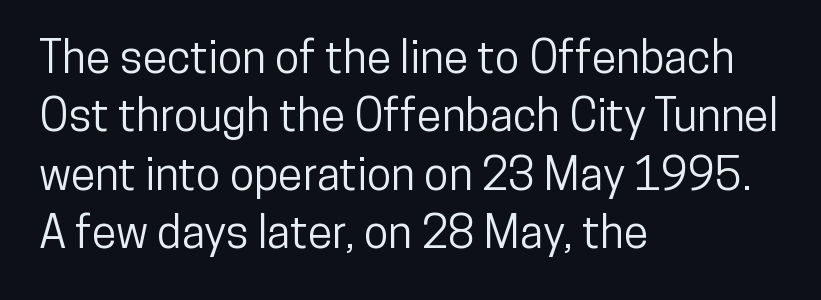
{"serif": "no", "italic": "no", "width": "condensed", "stroke_contrast": "low", "x_height": "medium", "monospaced": "no", "underline": "no", "align": "left", "line_spacing": "normal", "line_spacing_ratio": 1.3, "letter_spacing": "normal", "letter_spacing_em": 0.0, "glyph_px": 45}
